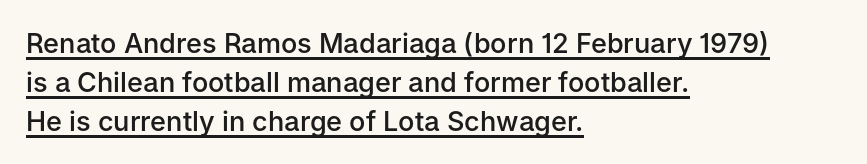
The compositor pushed each line to the left boundary. Caption: lettering with a line underneath. Line spacing here is normal. Is there any slant? The stems are plumb.
